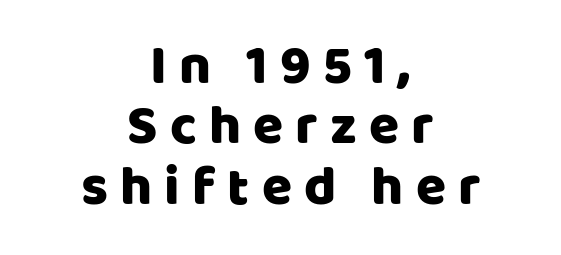
The image shows 55 px sans-serif type, upright; set centered, tight line spacing (1.1x), unusually wide letter spacing (+0.22 em), not underlined; low stroke contrast and a large x-height.
